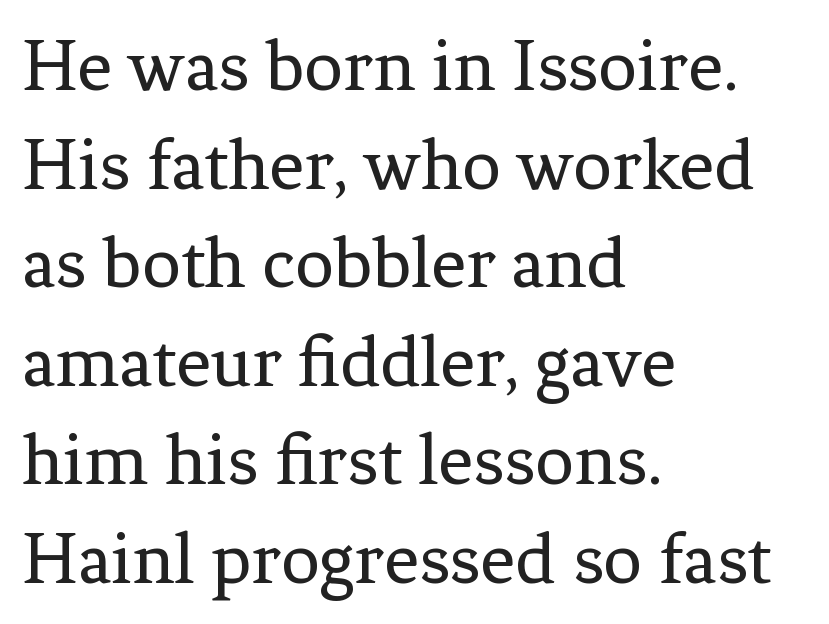
{"serif": "yes", "italic": "no", "bold": "no", "weight": "regular", "width": "normal", "stroke_contrast": "low", "x_height": "medium", "monospaced": "no", "underline": "no", "align": "left", "line_spacing": "normal", "line_spacing_ratio": 1.28, "letter_spacing": "normal", "letter_spacing_em": 0.0, "glyph_px": 77}
